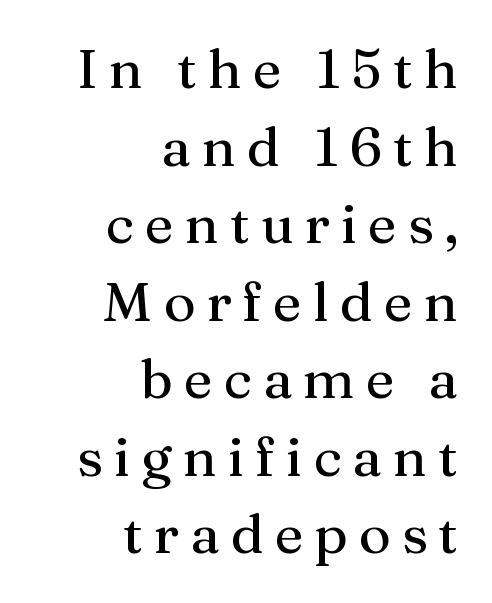
Do the characters align in a grid? No, the font is proportional. Glyph-to-glyph distance is far greater than everyday printed text. Are there feet on the stems? There are — it's a serif. Line endings align vertically; line beginnings do not. Every stem runs plumb, perpendicular to the baseline. The zone under the glyphs is completely vacant.
